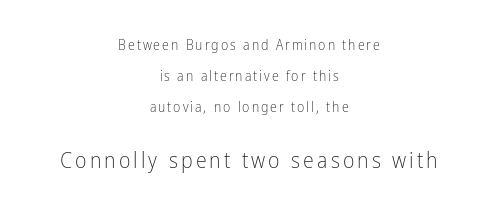
{"italic": "no", "bold": "no", "underline": "no", "align": "center", "line_spacing": "loose", "line_spacing_ratio": 2.23, "larger_block": "second", "size_ratio": 1.57, "glyph_px": 22}
